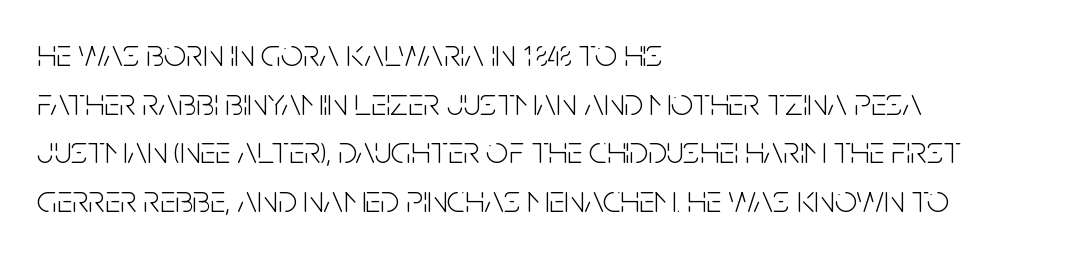
Q: Is the text bold? A: No.
Q: Is the text italic (slanted)? A: No, it is upright.
Q: Is the typeface a serif or a sans-serif typeface? A: Sans-serif.
Q: Is the text underlined? A: No.
Q: How is the paragraph aligned? A: Left-aligned.
Q: Is the spacing between letters normal or unusually wide? A: Normal.
Q: Is the spacing between lines tight, normal or loose? A: Normal.
Q: Width (condensed, normal, or wide)? A: Condensed.
Q: Stroke contrast? A: Low.
Q: x-height? A: Large.
Q: Monospaced? A: No.
